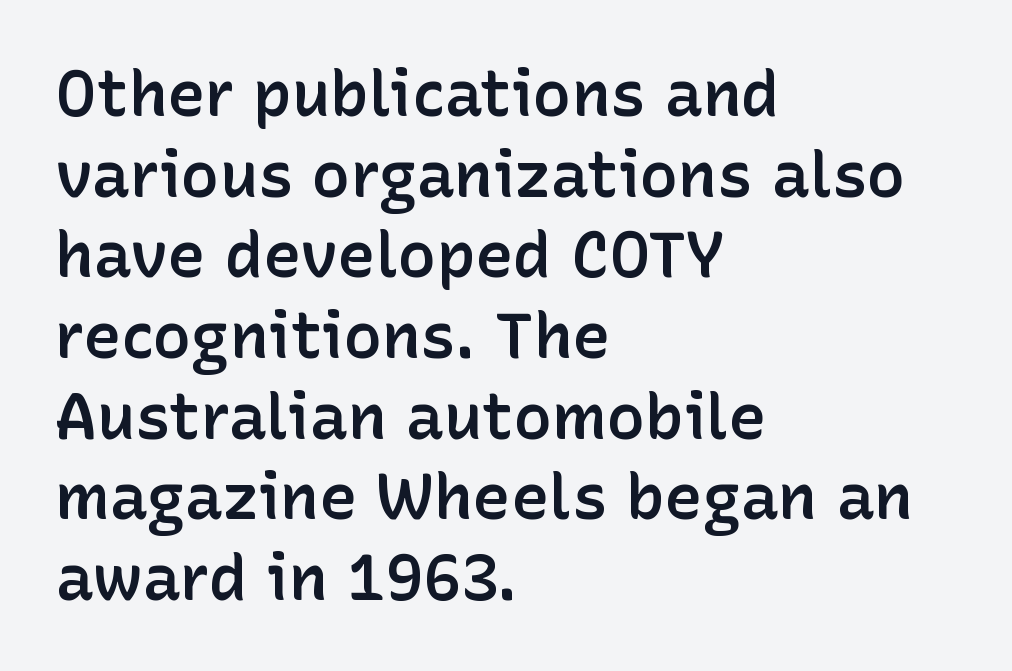
The image shows 64 px semibold sans-serif type, upright; set left-aligned, normal line spacing (1.26x), normal letter spacing, not underlined; low stroke contrast and a medium x-height.
